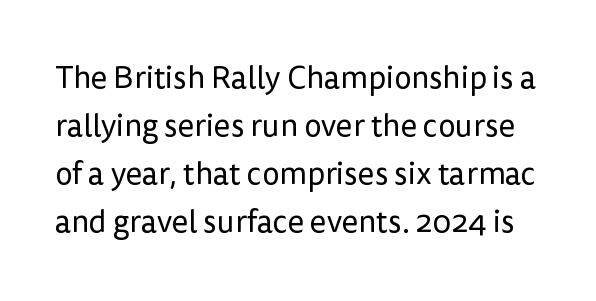
Leading: standard. Weight: regular or lighter. The letters advance in unequal steps, a hallmark of proportional type. The words here are not underlined. Is the letter spacing exaggerated? No — it looks like the ordinary default.
